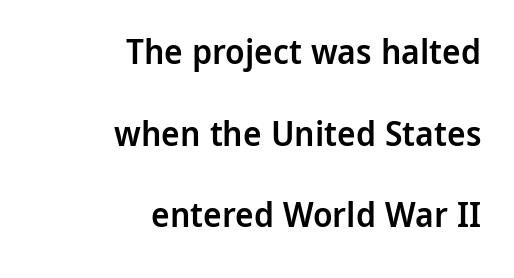
The line-height multiplier appears high, well above default. Each letter keeps its own natural width here, so spacing adapts to shape. Weight: semibold (demi). Vertical strokes here are truly vertical. The area under the type is left untouched.
